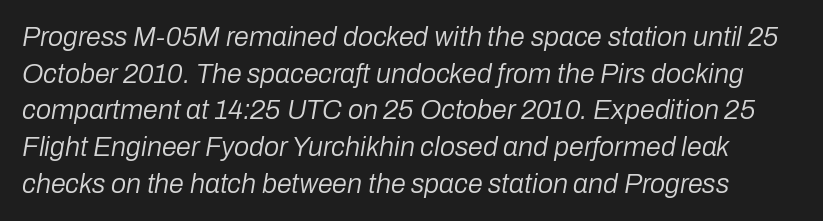
Vertical stems look standard width or narrower in stroke. Slant detected: the letters are inclined. Nothing unusual about the tracking: characters are spaced as the font intends. Glance below the letters and you will spot only blank space. Interline gaps are of average width in this sample.
